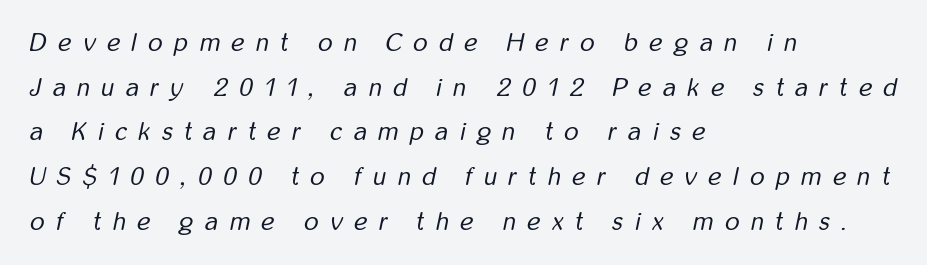
{"italic": "yes", "lean": "right", "slant_degrees": 12, "bold": "no", "underline": "no", "align": "left", "line_spacing_ratio": 1.79, "letter_spacing": "wide", "letter_spacing_em": 0.47, "glyph_px": 25}
